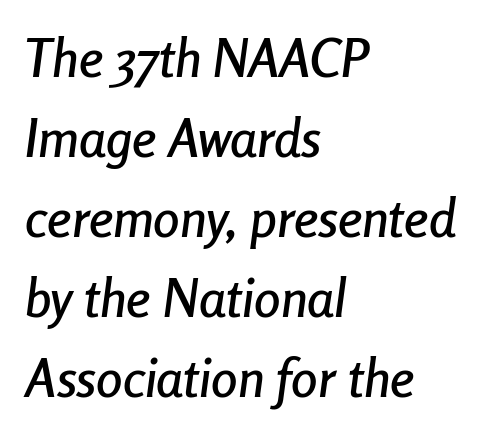
The image shows 53 px condensed type, italic (leaning right); set left-aligned, normal line spacing (1.51x), normal letter spacing, not underlined; low stroke contrast and a medium x-height.
